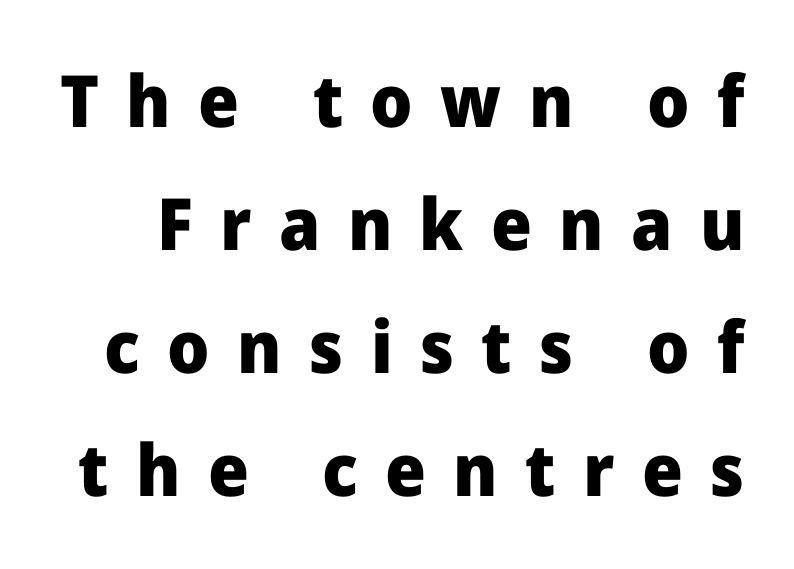
Q: Is the text bold? A: Yes.
Q: Is the text italic (slanted)? A: No, it is upright.
Q: Is the typeface a serif or a sans-serif typeface? A: Sans-serif.
Q: Is the text underlined? A: No.
Q: Is the spacing between letters normal or unusually wide? A: Unusually wide.
Q: Width (condensed, normal, or wide)? A: Normal.
Q: Stroke contrast? A: Low.
Q: x-height? A: Medium.
Q: Monospaced? A: No.
